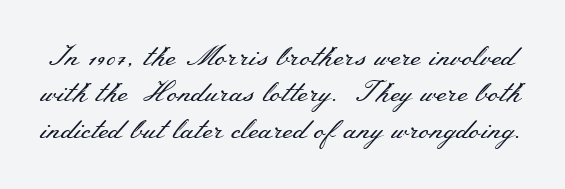
The image shows 28 px regular-weight, wide serif type; set normal line spacing (1.3x), normal letter spacing, not underlined; medium stroke contrast and a small x-height.
